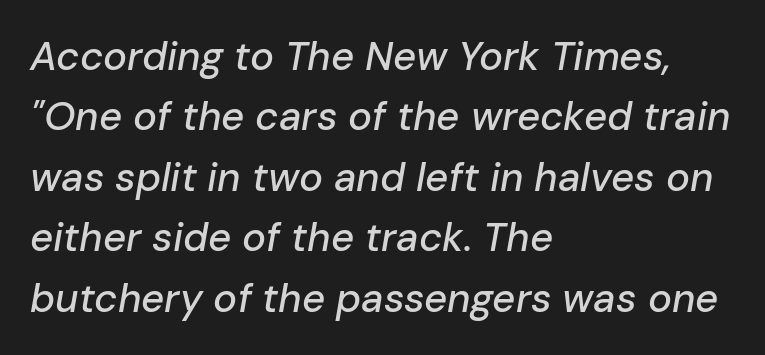
Think of a printed novel: that variable character pitch is what you see here. The space beneath each line is pristine and unruled. The passage is arranged the way most books set body copy — flush left. Rendered with sloped, italic letterforms. The gaps between neighbouring characters are ordinary and unremarkable.
